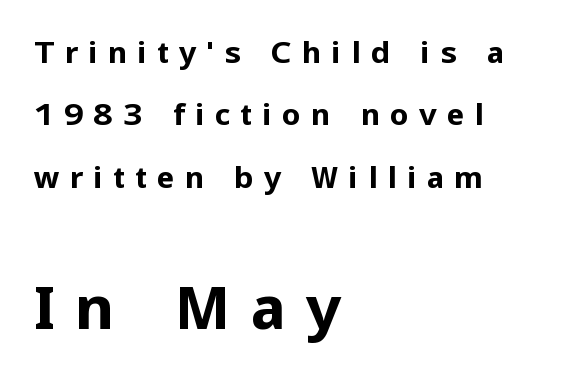
{"serif": "no", "italic": "no", "bold": "yes", "weight": "bold", "width": "normal", "stroke_contrast": "low", "x_height": "medium", "monospaced": "no", "underline": "no", "align": "left", "line_spacing": "loose", "line_spacing_ratio": 2.08, "letter_spacing": "wide", "letter_spacing_em": 0.33, "larger_block": "second", "size_ratio": 2.03, "glyph_px": 61}
